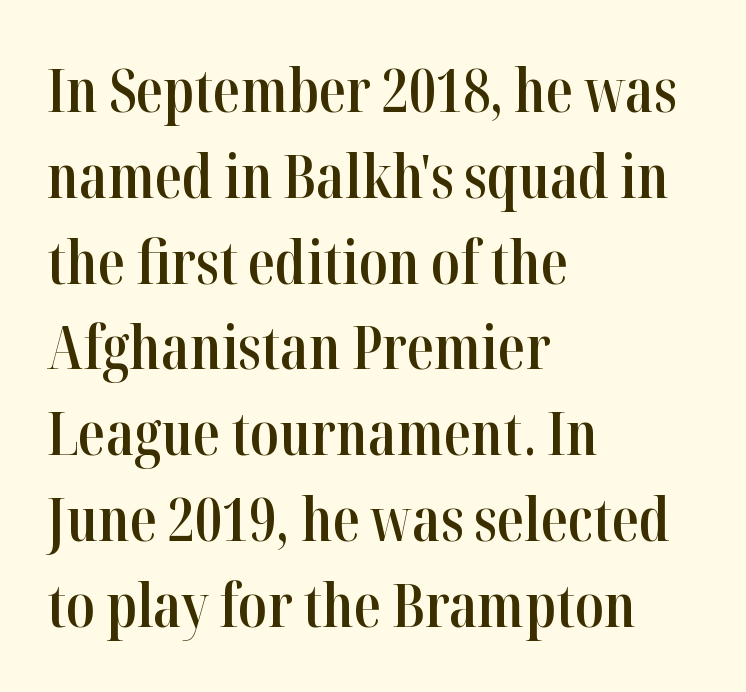
Old-style or modern, the face here clearly has serifs. Tracking value appears to be zero — textbook default spacing. The paragraph has a hard left edge and a soft right edge. These lines are rendered in a variable-pitch font. Italic? Not at all — the glyphs are vertical.
